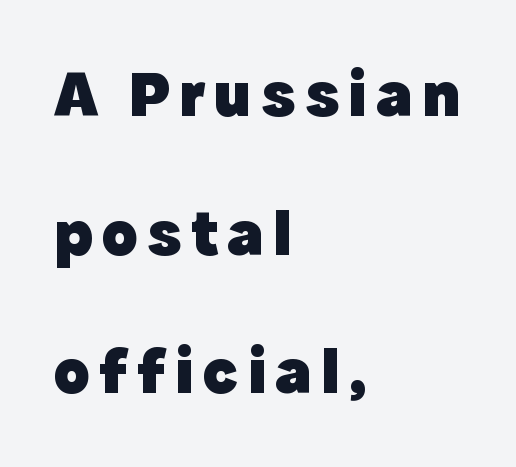
Q: Is the text bold? A: Yes.
Q: Is the text italic (slanted)? A: No, it is upright.
Q: Is the typeface a serif or a sans-serif typeface? A: Sans-serif.
Q: Is the text underlined? A: No.
Q: How is the paragraph aligned? A: Left-aligned.
Q: Is the spacing between lines tight, normal or loose? A: Loose.
Q: Width (condensed, normal, or wide)? A: Normal.
Q: x-height? A: Medium.
Q: Monospaced? A: No.
